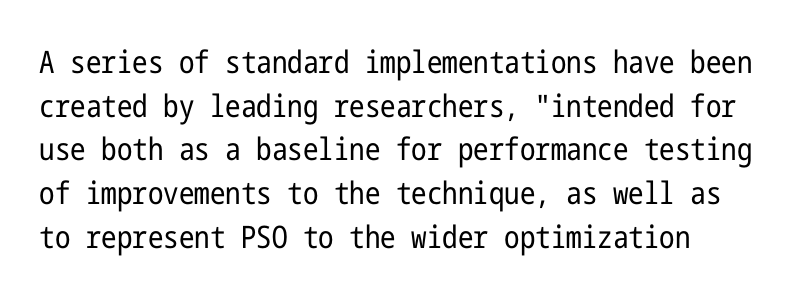
{"serif": "no", "italic": "no", "bold": "no", "weight": "regular", "width": "condensed", "stroke_contrast": "low", "x_height": "medium", "underline": "no", "align": "left", "line_spacing": "normal", "line_spacing_ratio": 1.41, "letter_spacing": "normal", "letter_spacing_em": 0.0, "glyph_px": 31}
